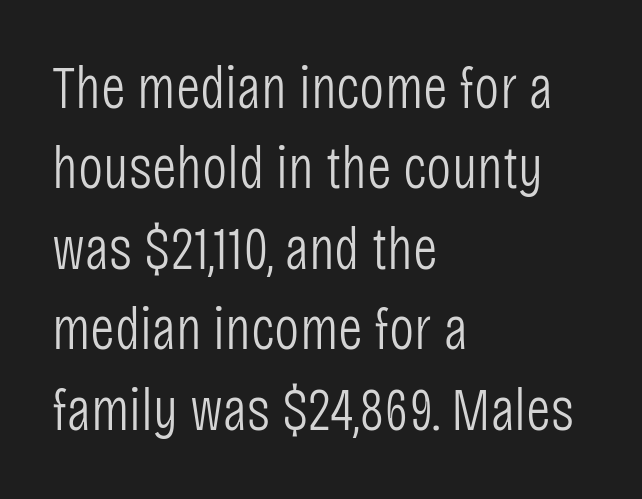
Q: Is the text bold? A: No.
Q: Is the text italic (slanted)? A: No, it is upright.
Q: Is the typeface a serif or a sans-serif typeface? A: Sans-serif.
Q: Is the text underlined? A: No.
Q: How is the paragraph aligned? A: Left-aligned.
Q: Is the spacing between letters normal or unusually wide? A: Normal.
Q: Is the spacing between lines tight, normal or loose? A: Normal.
Q: Width (condensed, normal, or wide)? A: Condensed.
Q: Stroke contrast? A: Low.
Q: x-height? A: Large.
Q: Monospaced? A: No.
